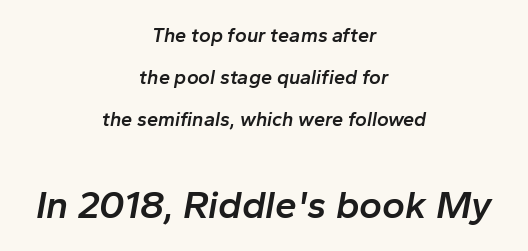
Is the type bold? Partly — it's a semibold, heavier than regular but not fully bold. The line texture is even and compact thanks to regular tracking. Rows of type keep a wide berth in the vertical direction. Casual observation: everything's sitting right in the middle. Style check: oblique. These two chunks differ in scale, with the bottom chunk taking the larger measure.
